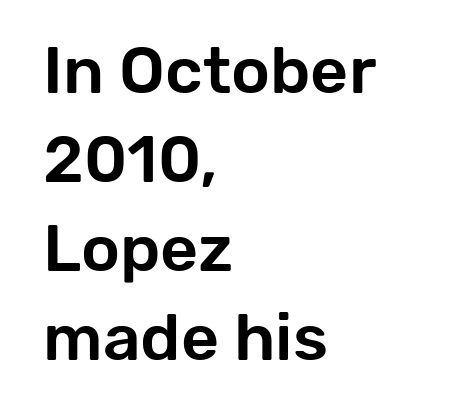
The image shows 66 px sans-serif type, upright; set left-aligned, normal line spacing (1.35x), normal letter spacing, not underlined; low stroke contrast and a medium x-height.
